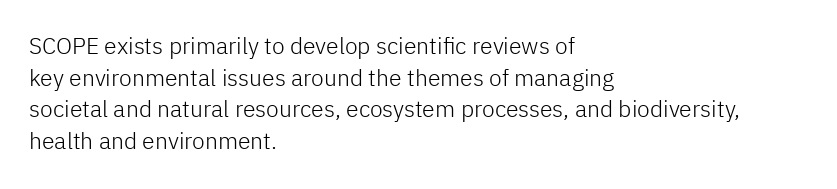
The image shows 23 px text type, upright; set left-aligned, normal line spacing (1.37x), normal letter spacing, not underlined.
